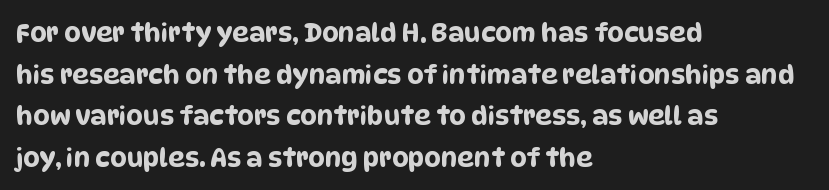
{"underline": "no", "align": "left", "line_spacing": "normal", "line_spacing_ratio": 1.6, "letter_spacing": "normal", "letter_spacing_em": 0.0, "glyph_px": 26}
